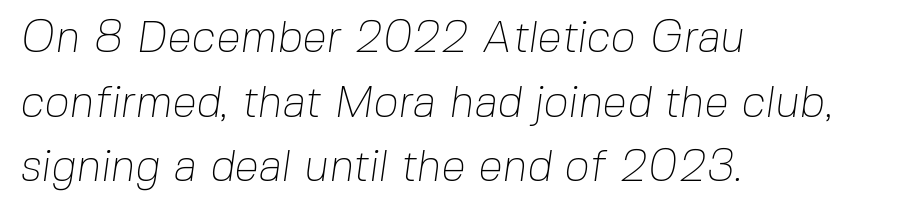
The image shows 44 px thin sans-serif type; set left-aligned, normal line spacing (1.47x), normal letter spacing, not underlined; low stroke contrast and a medium x-height.
